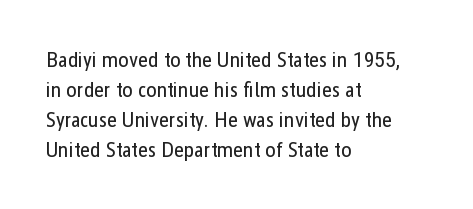
The image shows 22 px text type, upright; set left-aligned, normal line spacing (1.36x), normal letter spacing, not underlined.
